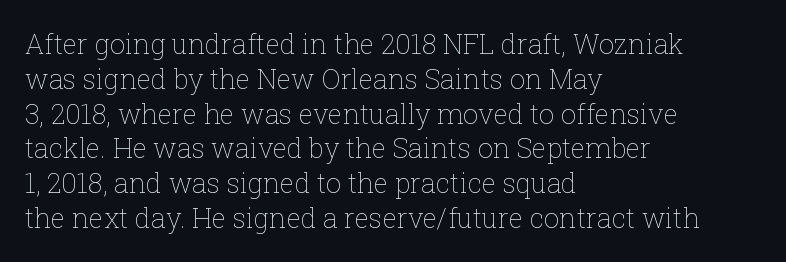
This sample keeps an unexceptional amount of space between lines. Characters remain perfectly vertical along every line. The gap between lines stays unmarked. Is this a heavy cut? Hardly; it is regular or lighter.
